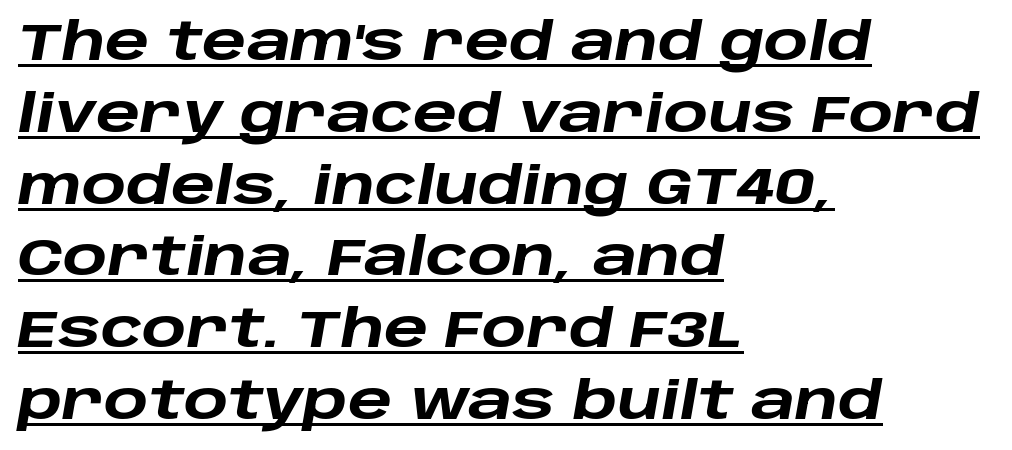
Q: Is the text bold? A: Yes.
Q: Is the text italic (slanted)? A: Yes, it leans right by about 10 degrees.
Q: Is the text underlined? A: Yes.
Q: How is the paragraph aligned? A: Left-aligned.
Q: Is the spacing between letters normal or unusually wide? A: Normal.
Q: Is the spacing between lines tight, normal or loose? A: Normal.
Q: Width (condensed, normal, or wide)? A: Wide.
Q: Stroke contrast? A: Low.
Q: x-height? A: Large.
Q: Monospaced? A: No.
